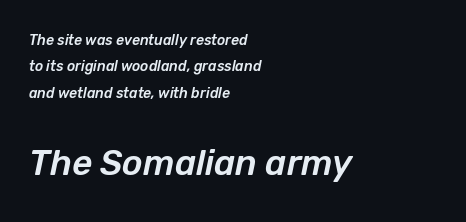
The image shows 35 px text type, italic (leaning right); set left-aligned, line spacing 1.88x, normal letter spacing, not underlined; the second (bottom) block is 2.5x larger; low stroke contrast and a medium x-height.
